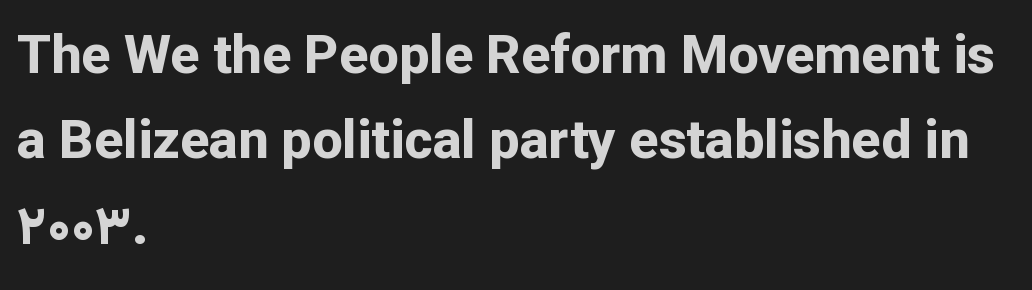
{"serif": "no", "italic": "no", "bold": "yes", "weight": "bold", "width": "normal", "stroke_contrast": "low", "x_height": "medium", "monospaced": "no", "underline": "no", "align": "left", "line_spacing": "normal", "line_spacing_ratio": 1.58, "letter_spacing": "normal", "letter_spacing_em": 0.0, "glyph_px": 54}
